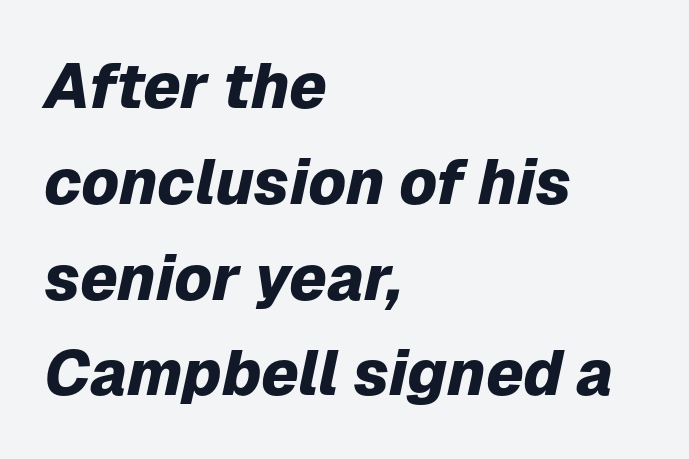
You could not count columns in this text — the font is proportionally spaced. In terms of leading, this rendering sits right in the middle. Emphasis-style slanted type is in use. Observe the ordinary spacing: letters are neighbours, not strangers.
